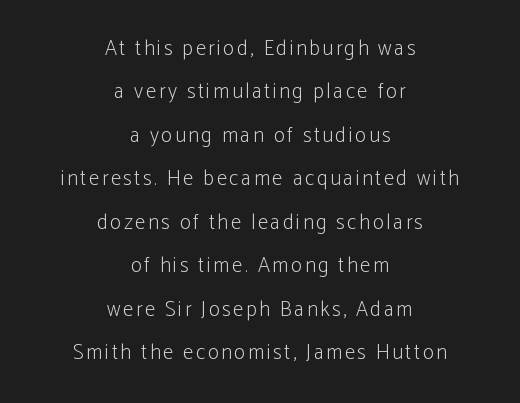
{"italic": "no", "bold": "no", "underline": "no", "align": "center", "line_spacing": "loose", "line_spacing_ratio": 2.07, "glyph_px": 21}
